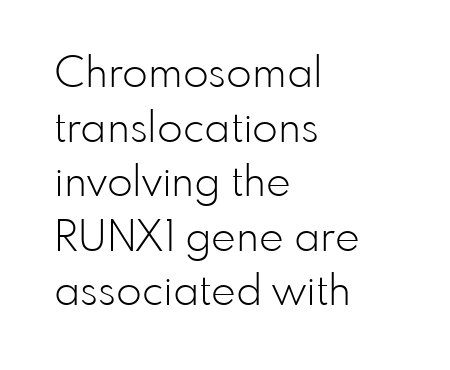
The image shows 42 px light sans-serif type, upright; set left-aligned, normal line spacing (1.3x), normal letter spacing, not underlined; low stroke contrast and a small x-height.
